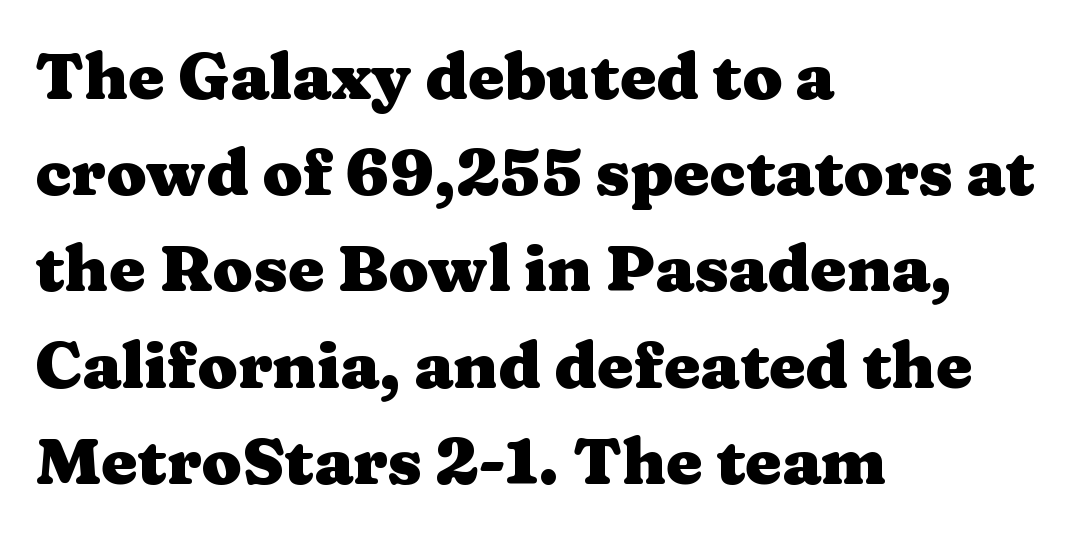
The image shows 65 px heavy, wide serif type, upright; set left-aligned, normal line spacing (1.48x), normal letter spacing, not underlined; medium stroke contrast and a medium x-height.
